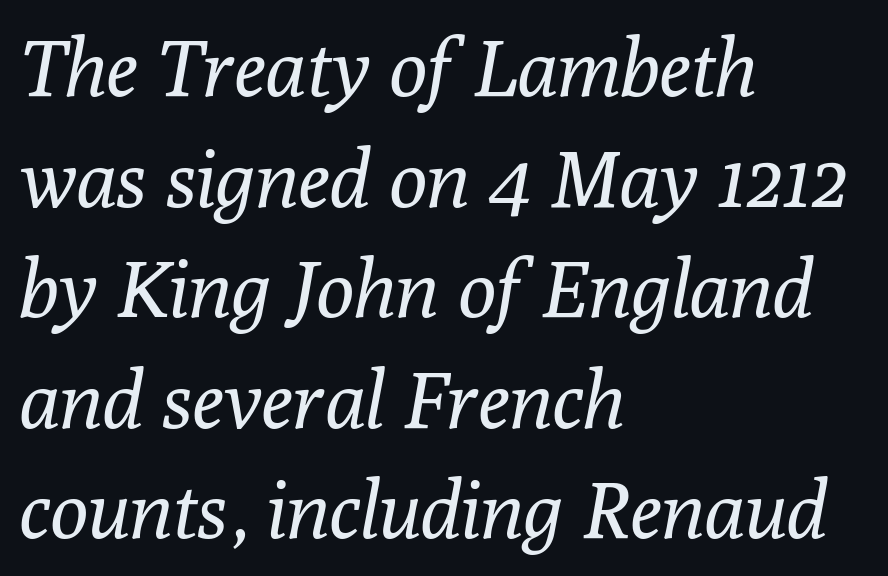
The glyphs in this specimen are seriffed. The gaps between neighbouring characters are ordinary and unremarkable. The passage shown stacks its lines at a standard gap. Each letter keeps its own natural width here, so spacing adapts to shape.
